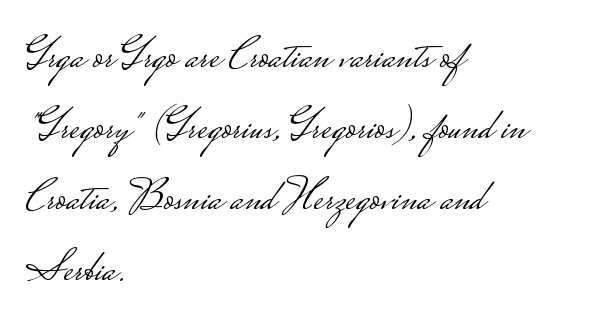
The image shows 45 px light, wide sans-serif type; set left-aligned, normal line spacing (1.58x), normal letter spacing, not underlined; low stroke contrast.
